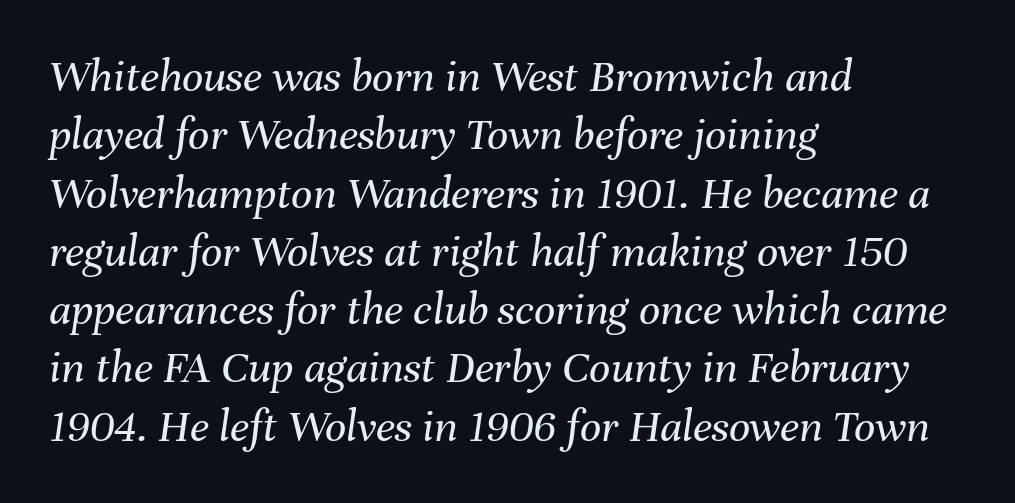
Q: Is the text bold? A: No.
Q: Is the text italic (slanted)? A: Yes, it leans right by about 8 degrees.
Q: Is the text underlined? A: No.
Q: How is the paragraph aligned? A: Left-aligned.
Q: Is the spacing between letters normal or unusually wide? A: Normal.
Q: Width (condensed, normal, or wide)? A: Normal.
Q: Stroke contrast? A: Medium.
Q: x-height? A: Medium.
Q: Monospaced? A: No.
